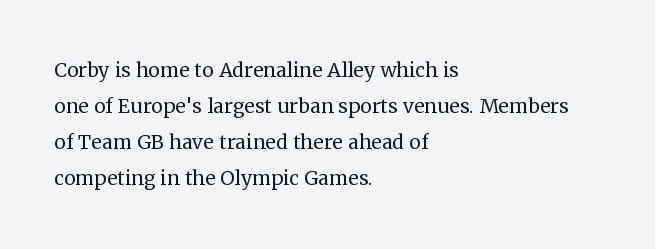
Teacher's note: observe the even left margin — that is flush-left alignment. Students, note that the glyphs here touch the page at normal intervals. Do the letters lean? They stand straight. Descenders hang freely into open space. Stem width sits at or under what a default text font uses.
